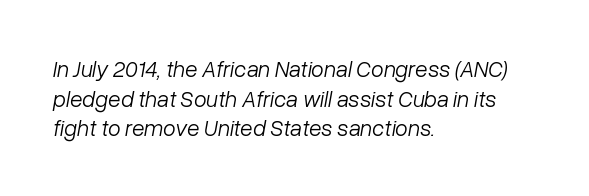
Q: Is the text bold? A: No.
Q: Is the text italic (slanted)? A: Yes, it leans right by about 10 degrees.
Q: Is the text underlined? A: No.
Q: How is the paragraph aligned? A: Left-aligned.
Q: Is the spacing between letters normal or unusually wide? A: Normal.
Q: Is the spacing between lines tight, normal or loose? A: Normal.
